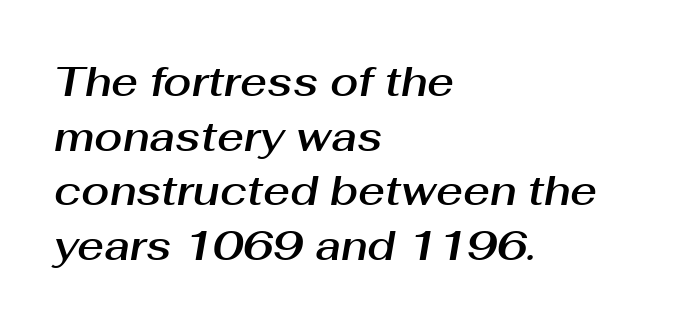
Q: Is the text italic (slanted)? A: Yes, it leans right by about 10 degrees.
Q: Is the text underlined? A: No.
Q: How is the paragraph aligned? A: Left-aligned.
Q: Is the spacing between letters normal or unusually wide? A: Normal.
Q: Is the spacing between lines tight, normal or loose? A: Normal.
Q: Width (condensed, normal, or wide)? A: Normal.
Q: Stroke contrast? A: Medium.
Q: x-height? A: Medium.
Q: Monospaced? A: No.
